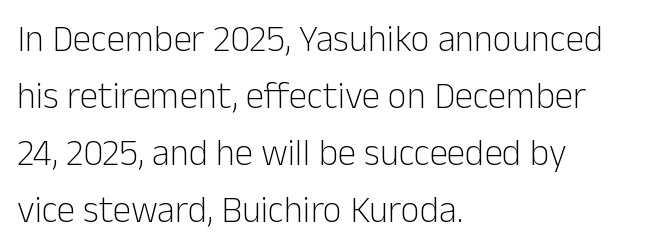
{"serif": "no", "italic": "no", "bold": "no", "weight": "light", "width": "normal", "stroke_contrast": "low", "x_height": "medium", "monospaced": "no", "underline": "no", "align": "left", "line_spacing": "normal", "line_spacing_ratio": 1.54, "letter_spacing": "normal", "letter_spacing_em": 0.0, "glyph_px": 37}
